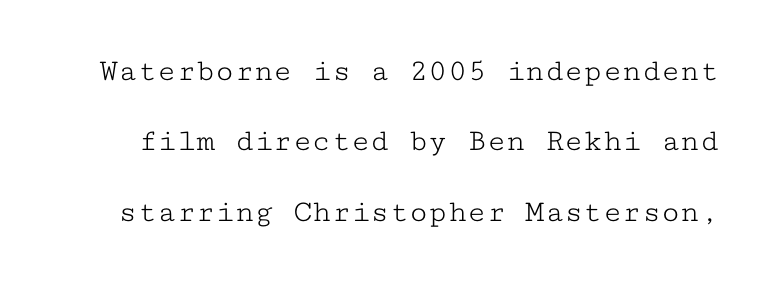
The image shows 32 px light, wide serif type, upright, monospaced; set loose line spacing (2.2x), normal letter spacing, not underlined; low stroke contrast and a medium x-height.
